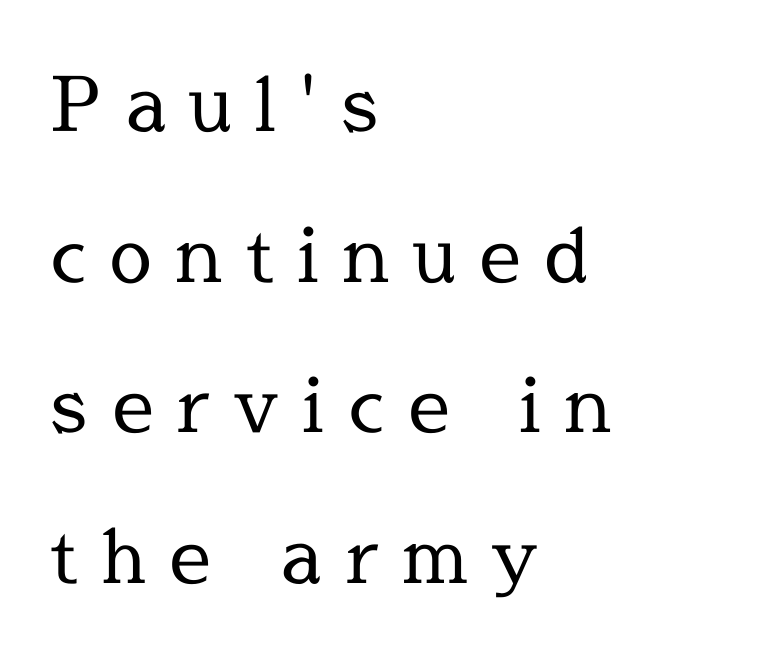
Q: Is the text bold? A: No.
Q: Is the text italic (slanted)? A: No, it is upright.
Q: Is the typeface a serif or a sans-serif typeface? A: Serif.
Q: Is the text underlined? A: No.
Q: How is the paragraph aligned? A: Left-aligned.
Q: Is the spacing between letters normal or unusually wide? A: Unusually wide.
Q: Is the spacing between lines tight, normal or loose? A: Loose.
Q: Width (condensed, normal, or wide)? A: Normal.
Q: x-height? A: Medium.
Q: Monospaced? A: No.
